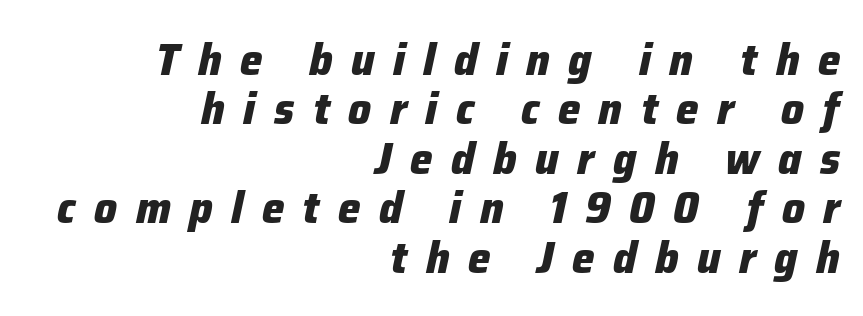
{"italic": "yes", "lean": "right", "slant_degrees": 12, "bold": "yes", "weight": "heavy", "width": "normal", "stroke_contrast": "low", "x_height": "medium", "monospaced": "no", "underline": "no", "align": "right", "line_spacing": "tight", "line_spacing_ratio": 1.1, "letter_spacing": "wide", "letter_spacing_em": 0.41, "glyph_px": 45}
